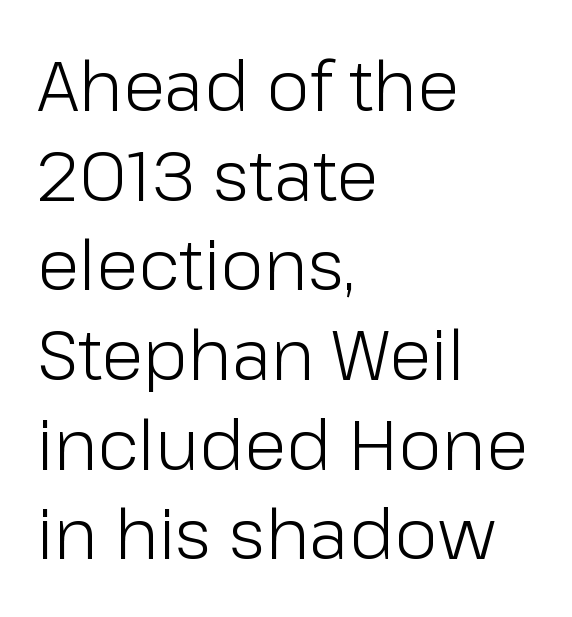
All the whitespace from short lines collects on the right. A typesetter would mark this as roman, not italic. The characters are drawn with everyday or finer stroke widths. Regarding serifs, this sample does without them. What stands out about the letter spacing? Nothing — it is the standard amount. The letters advance in unequal steps, a hallmark of proportional type.
